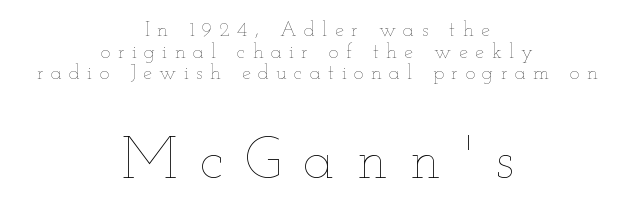
Q: Is the text bold? A: No.
Q: Is the text italic (slanted)? A: No, it is upright.
Q: Is the text underlined? A: No.
Q: How is the paragraph aligned? A: Centered.
Q: Is the spacing between letters normal or unusually wide? A: Unusually wide.
Q: Is the spacing between lines tight, normal or loose? A: Tight.
Q: Which block of text is set in a larger size, the first (top) or the second (bottom)? A: The second (bottom) one.
Q: Width (condensed, normal, or wide)? A: Wide.
Q: Stroke contrast? A: Low.
Q: x-height? A: Small.
Q: Monospaced? A: No.
